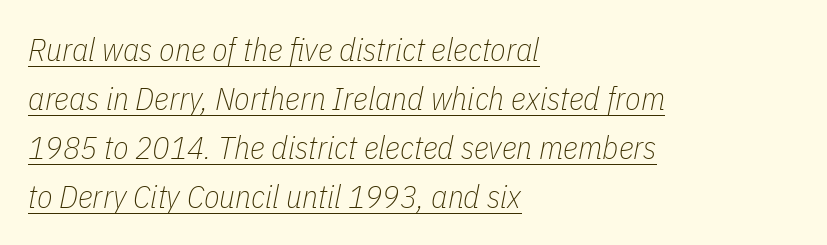
The image shows 32 px thin, condensed type, italic (leaning right); set left-aligned, normal line spacing (1.53x), normal letter spacing, underlined; low stroke contrast and a medium x-height.
